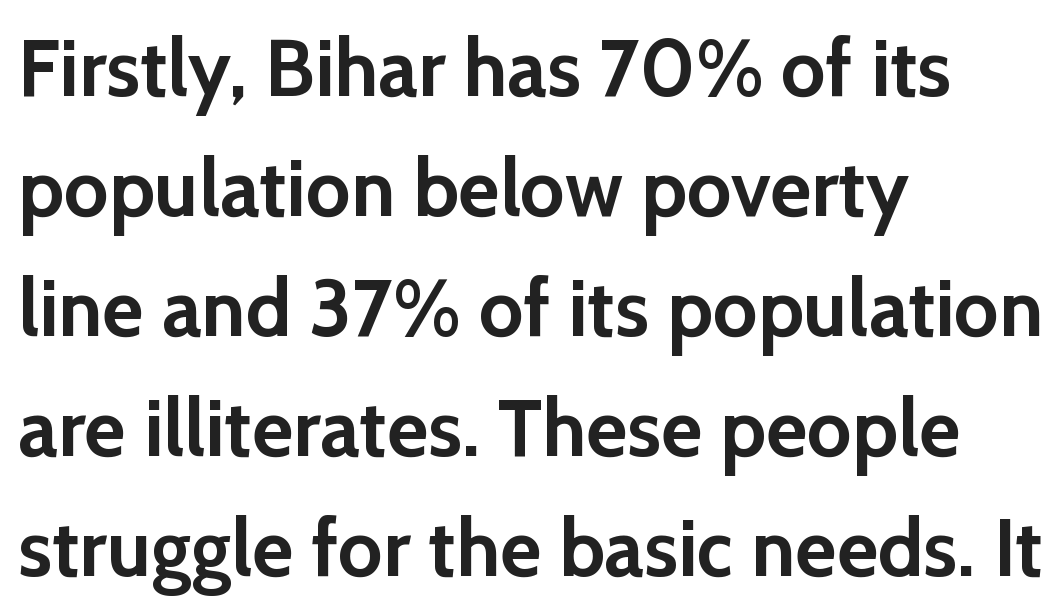
Q: Is the text bold? A: Yes.
Q: Is the text italic (slanted)? A: No, it is upright.
Q: Is the typeface a serif or a sans-serif typeface? A: Sans-serif.
Q: Is the text underlined? A: No.
Q: How is the paragraph aligned? A: Left-aligned.
Q: Is the spacing between letters normal or unusually wide? A: Normal.
Q: Is the spacing between lines tight, normal or loose? A: Normal.
Q: Width (condensed, normal, or wide)? A: Normal.
Q: x-height? A: Medium.
Q: Monospaced? A: No.
